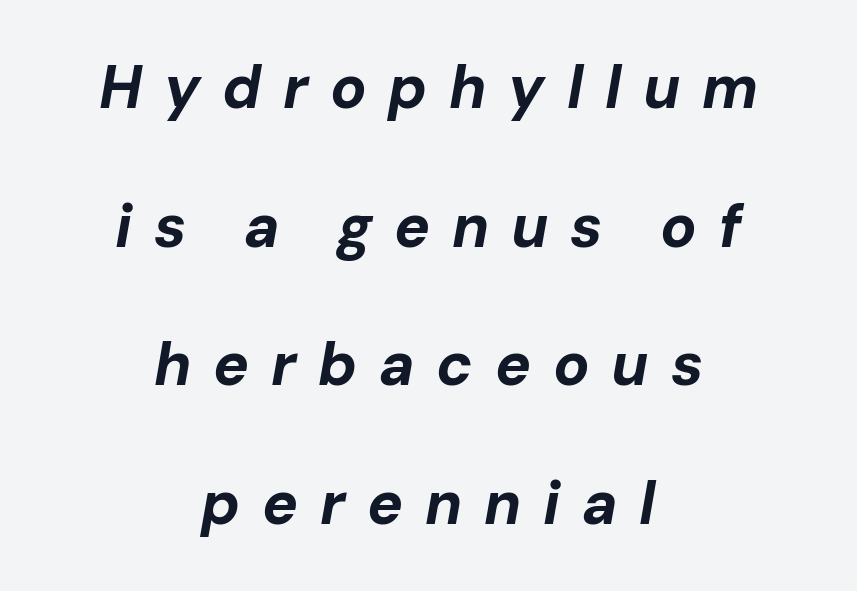
Q: Is the text bold? A: Yes.
Q: Is the text italic (slanted)? A: Yes, it leans right by about 10 degrees.
Q: Is the text underlined? A: No.
Q: How is the paragraph aligned? A: Centered.
Q: Is the spacing between letters normal or unusually wide? A: Unusually wide.
Q: Is the spacing between lines tight, normal or loose? A: Loose.
Q: Width (condensed, normal, or wide)? A: Normal.
Q: Stroke contrast? A: Low.
Q: x-height? A: Medium.
Q: Monospaced? A: No.
